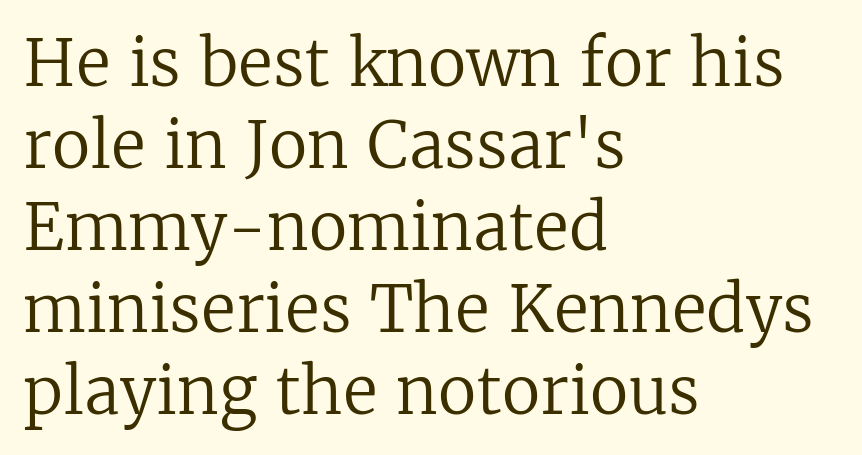
Q: Is the text bold? A: No.
Q: Is the text italic (slanted)? A: No, it is upright.
Q: Is the typeface a serif or a sans-serif typeface? A: Serif.
Q: Is the text underlined? A: No.
Q: How is the paragraph aligned? A: Left-aligned.
Q: Is the spacing between letters normal or unusually wide? A: Normal.
Q: Is the spacing between lines tight, normal or loose? A: Normal.
Q: Width (condensed, normal, or wide)? A: Normal.
Q: Stroke contrast? A: Low.
Q: x-height? A: Medium.
Q: Monospaced? A: No.
